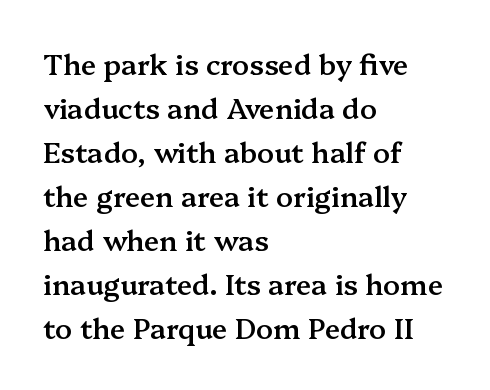
The image shows 28 px semibold serif type, upright; set left-aligned, normal line spacing (1.57x), normal letter spacing, not underlined; medium stroke contrast and a medium x-height.
